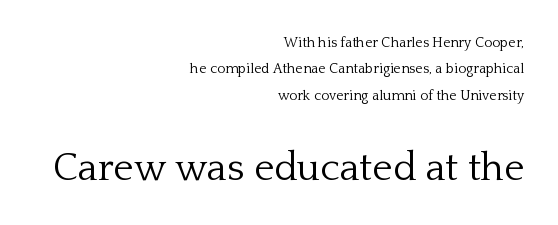
The image shows 39 px light serif type, upright; set right-aligned, line spacing 1.89x, normal letter spacing, not underlined; the second (bottom) block is 2.79x larger; low stroke contrast and a medium x-height.
